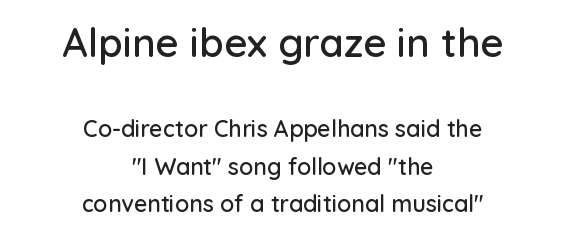
Q: Is the text italic (slanted)? A: No, it is upright.
Q: Is the typeface a serif or a sans-serif typeface? A: Sans-serif.
Q: Is the text underlined? A: No.
Q: How is the paragraph aligned? A: Centered.
Q: Is the spacing between letters normal or unusually wide? A: Normal.
Q: Is the spacing between lines tight, normal or loose? A: Normal.
Q: Which block of text is set in a larger size, the first (top) or the second (bottom)? A: The first (top) one.
Q: Width (condensed, normal, or wide)? A: Normal.
Q: Stroke contrast? A: Low.
Q: x-height? A: Medium.
Q: Monospaced? A: No.
